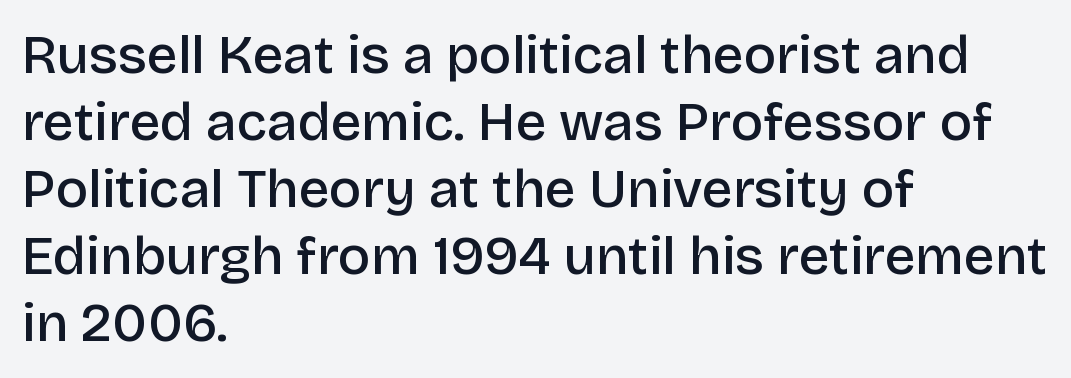
{"serif": "no", "italic": "no", "bold": "semi", "weight": "semibold", "width": "normal", "stroke_contrast": "low", "x_height": "large", "monospaced": "no", "underline": "no", "align": "left", "line_spacing_ratio": 1.24, "letter_spacing": "normal", "letter_spacing_em": 0.0, "glyph_px": 54}
